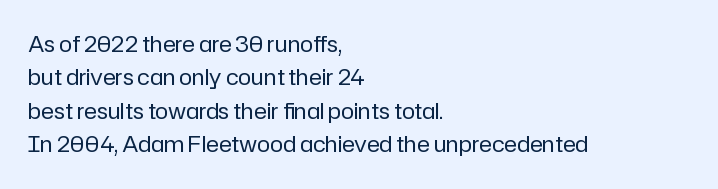
The image shows 22 px text type, upright; set left-aligned, normal line spacing (1.52x), normal letter spacing, not underlined.
